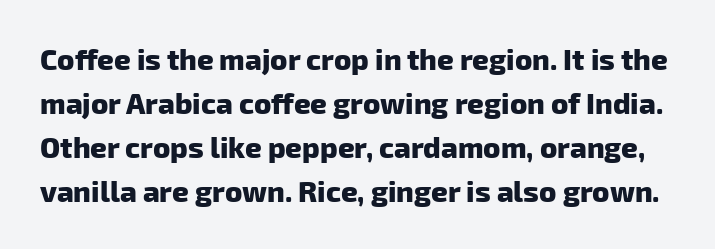
The font family rendered here belongs to the sans-serif group. Observe the ordinary spacing: letters are neighbours, not strangers. Lines of text with bare space underneath. Is the type bold? Yes — the strokes are clearly thick and heavy.
